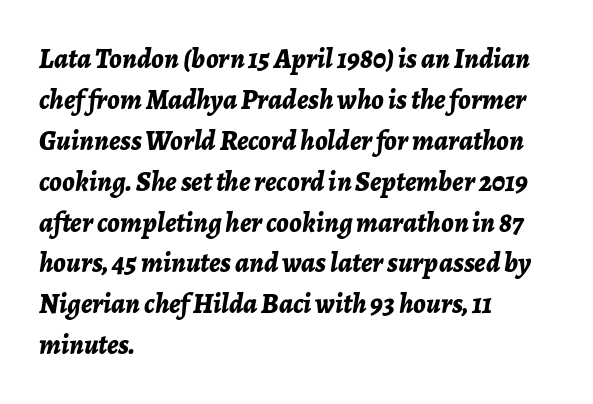
Compared with an ordinary text face, these strokes are far heavier — a full bold. Italic? Definitely — the glyphs are oblique. These lines are rendered in a variable-pitch font. Compared with a centered layout, this one pins lines to the left instead. Regular leading.
